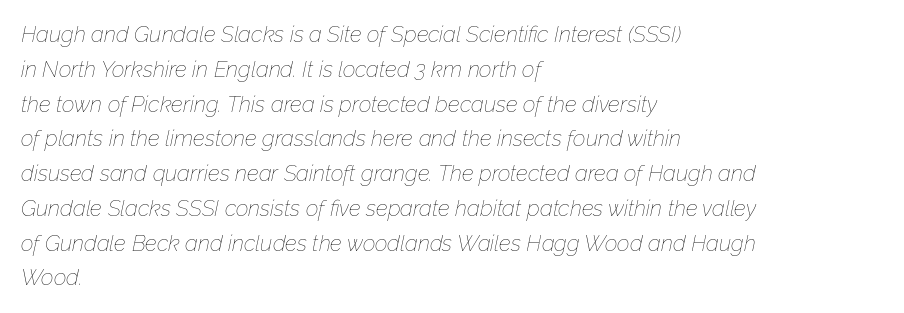
The image shows 22 px text type, italic (leaning right); set left-aligned, normal line spacing (1.58x), normal letter spacing, not underlined.
